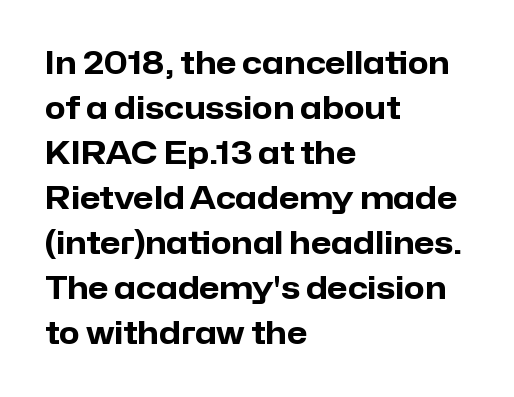
{"serif": "no", "italic": "no", "bold": "yes", "weight": "heavy", "width": "normal", "stroke_contrast": "low", "x_height": "medium", "monospaced": "no", "underline": "no", "align": "left", "line_spacing": "normal", "line_spacing_ratio": 1.5, "letter_spacing": "normal", "letter_spacing_em": 0.0, "glyph_px": 30}
